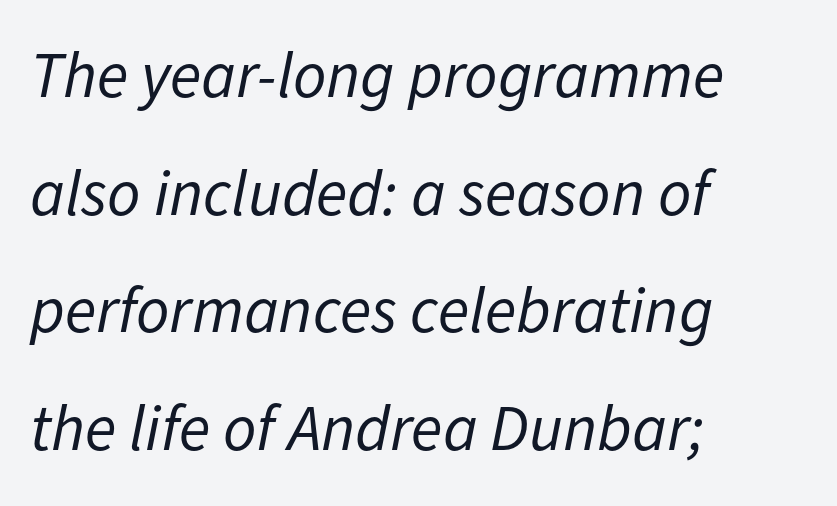
The image shows 65 px regular-weight type, italic (leaning right); set left-aligned, line spacing 1.81x, normal letter spacing, not underlined; low stroke contrast and a medium x-height.
